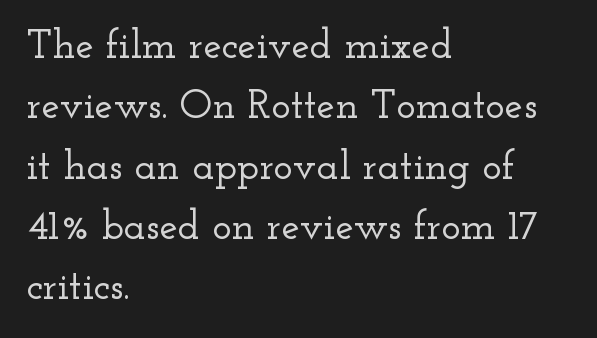
The passage shown stacks its lines at a standard gap. The letters advance in unequal steps, a hallmark of proportional type. The horizontal fit of the characters is conventional and even. You can tell it's not italic because the verticals are truly vertical. Clear beneath every line of the passage.
